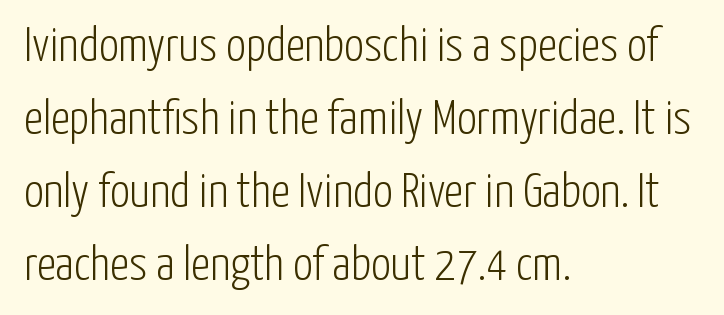
{"serif": "no", "italic": "no", "bold": "no", "weight": "light", "width": "condensed", "stroke_contrast": "low", "x_height": "medium", "monospaced": "no", "underline": "no", "align": "left", "line_spacing": "normal", "line_spacing_ratio": 1.49, "letter_spacing": "normal", "letter_spacing_em": 0.0, "glyph_px": 49}
